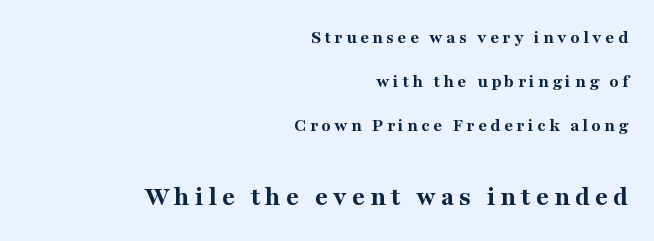
Q: Is the text bold? A: Yes.
Q: Is the text italic (slanted)? A: No, it is upright.
Q: Is the typeface a serif or a sans-serif typeface? A: Serif.
Q: Is the text underlined? A: No.
Q: How is the paragraph aligned? A: Right-aligned.
Q: Is the spacing between lines tight, normal or loose? A: Loose.
Q: Which block of text is set in a larger size, the first (top) or the second (bottom)? A: The second (bottom) one.
Q: Width (condensed, normal, or wide)? A: Normal.
Q: Stroke contrast? A: Medium.
Q: x-height? A: Medium.
Q: Monospaced? A: No.
